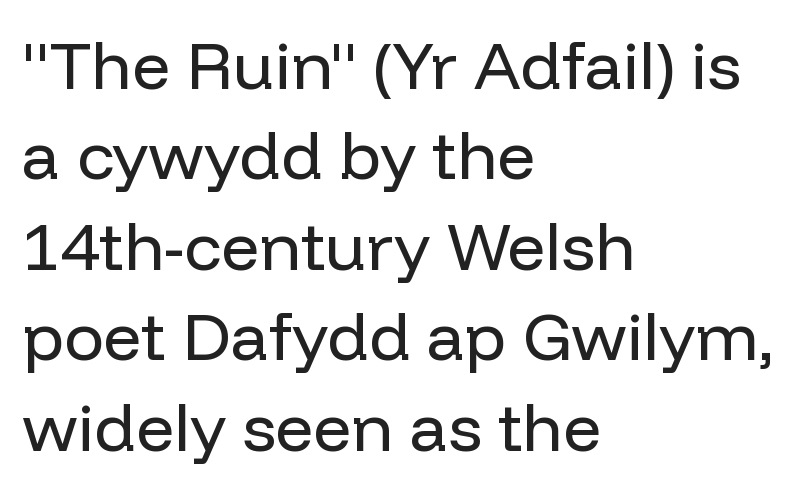
Q: Is the text bold? A: No.
Q: Is the text italic (slanted)? A: No, it is upright.
Q: Is the typeface a serif or a sans-serif typeface? A: Sans-serif.
Q: Is the text underlined? A: No.
Q: How is the paragraph aligned? A: Left-aligned.
Q: Is the spacing between letters normal or unusually wide? A: Normal.
Q: Is the spacing between lines tight, normal or loose? A: Normal.
Q: Width (condensed, normal, or wide)? A: Normal.
Q: Stroke contrast? A: Low.
Q: x-height? A: Medium.
Q: Monospaced? A: No.
